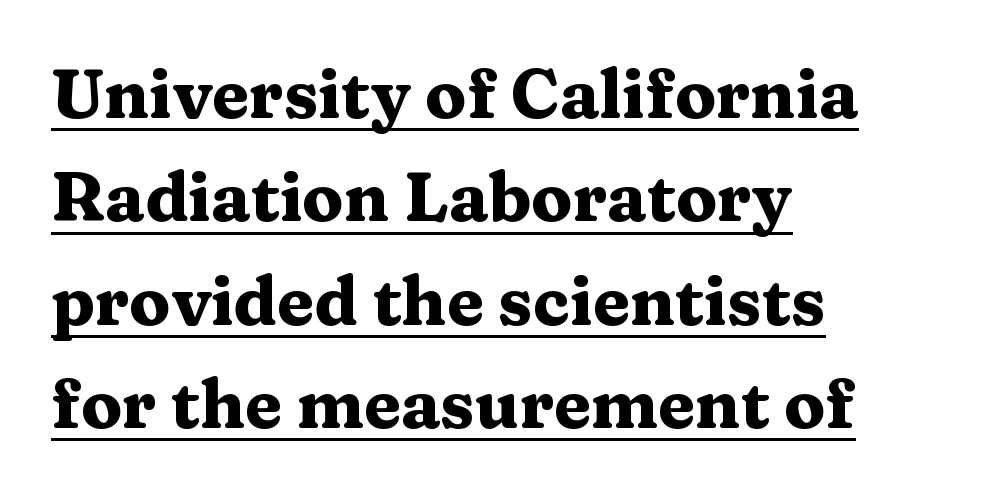
Summary of vertical rhythm: regular, with standard interline spacing. All the whitespace from short lines collects on the right. The glyphs are accompanied by a horizontal stroke just below them. Do the characters align in a grid? No, the font is proportional.
